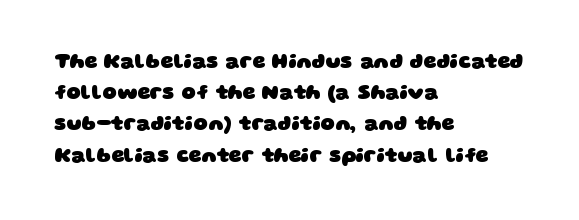
Left-aligned paragraph, ragged on the right. Is there much room between lines? A standard amount, neither cramped nor airy. Compared with typical body copy, the letter spacing here is the same. The sample has been set heavy, in full bold. Honestly, there is no underline to notice here at all.
